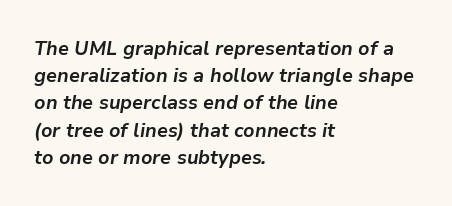
Q: Is the text bold? A: Yes.
Q: Is the text italic (slanted)? A: Yes, it leans right by about 9 degrees.
Q: Is the text underlined? A: No.
Q: How is the paragraph aligned? A: Left-aligned.
Q: Is the spacing between letters normal or unusually wide? A: Normal.
Q: Is the spacing between lines tight, normal or loose? A: Normal.
